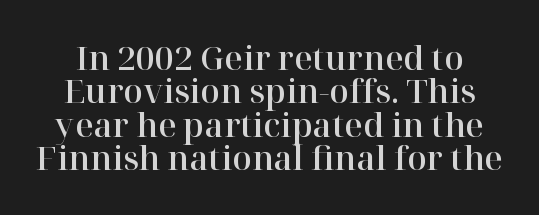
{"serif": "yes", "italic": "no", "width": "normal", "stroke_contrast": "high", "x_height": "medium", "monospaced": "no", "underline": "no", "line_spacing": "tight", "line_spacing_ratio": 1.04, "letter_spacing": "normal", "letter_spacing_em": 0.0, "glyph_px": 32}
